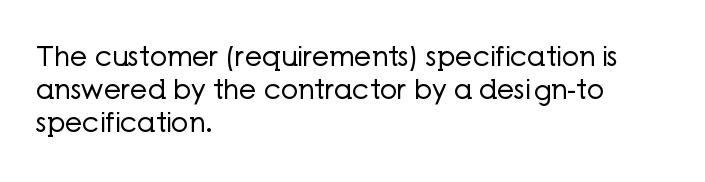
{"italic": "no", "bold": "no", "underline": "no", "align": "left", "line_spacing_ratio": 1.23, "letter_spacing": "normal", "letter_spacing_em": 0.0, "glyph_px": 27}
